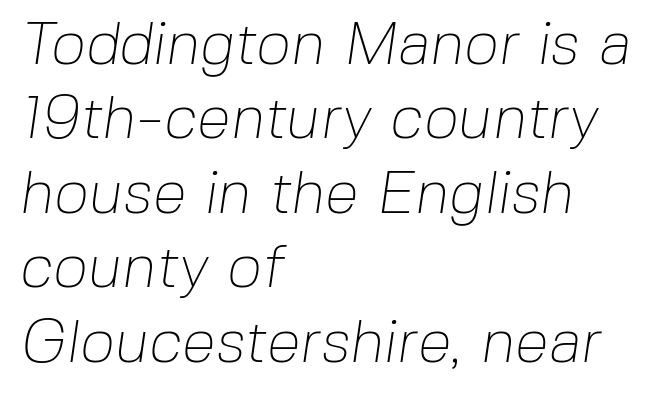
The text was rendered using a sans face with plain stroke endings. Letter spacing: default. Compared with a centered layout, this one pins lines to the left instead. Is this a fixed-width face? No — the glyphs have proportional, varying widths. A bare baseline throughout the passage. This reads as an unemphasized weight, regular at the heaviest.
